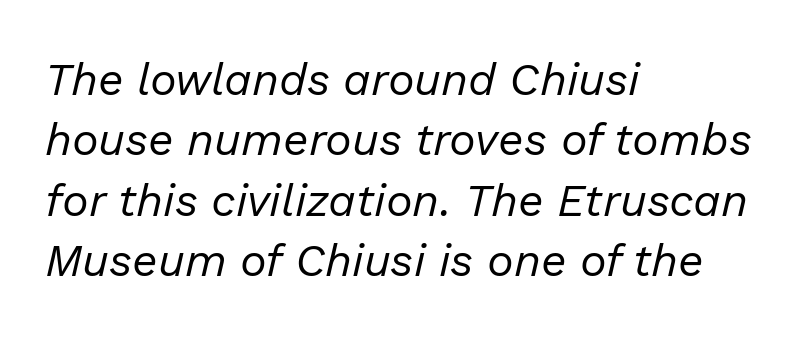
The image shows 45 px regular-weight type, italic (leaning right); set left-aligned, normal line spacing (1.34x), normal letter spacing, not underlined; low stroke contrast and a medium x-height.
